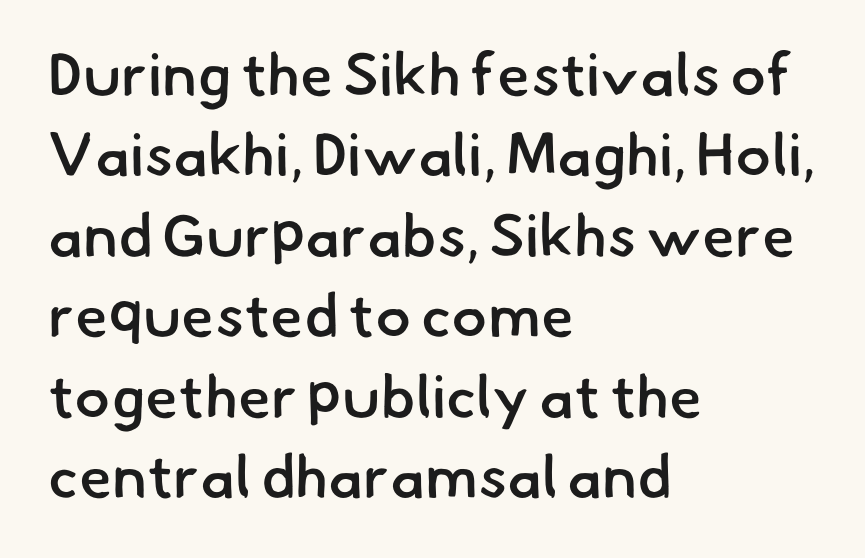
{"serif": "no", "bold": "semi", "weight": "semibold", "width": "normal", "stroke_contrast": "low", "x_height": "small", "monospaced": "no", "underline": "no", "align": "left", "line_spacing": "normal", "line_spacing_ratio": 1.34, "letter_spacing": "normal", "letter_spacing_em": 0.0, "glyph_px": 60}
